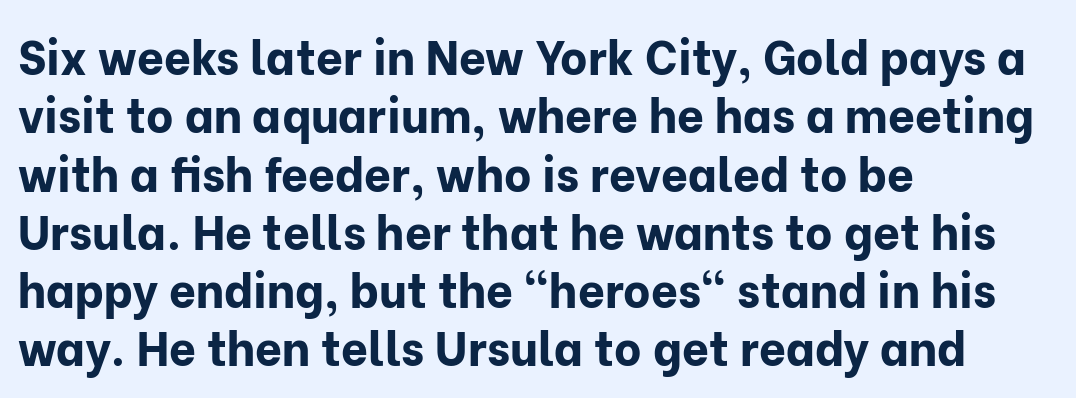
{"serif": "no", "italic": "no", "bold": "yes", "weight": "bold", "width": "normal", "stroke_contrast": "low", "x_height": "medium", "monospaced": "no", "underline": "no", "align": "left", "line_spacing_ratio": 1.24, "letter_spacing": "normal", "letter_spacing_em": 0.0, "glyph_px": 47}
